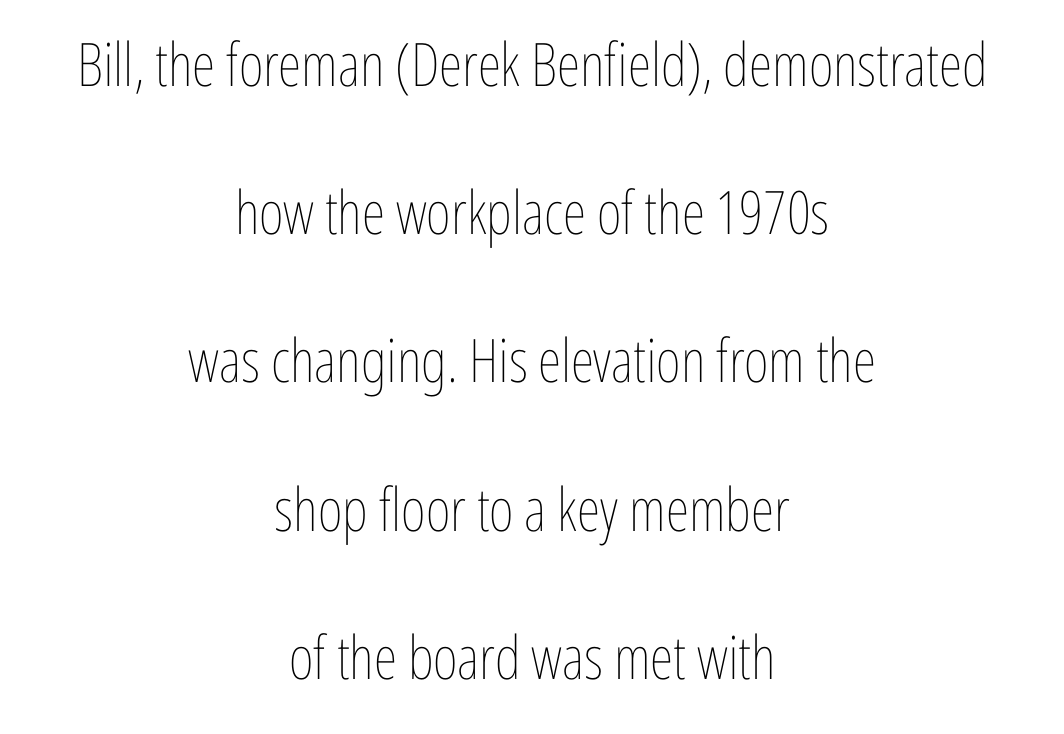
The image shows 60 px thin, condensed type, upright; set centered, loose line spacing (2.47x), normal letter spacing, not underlined; low stroke contrast and a medium x-height.
